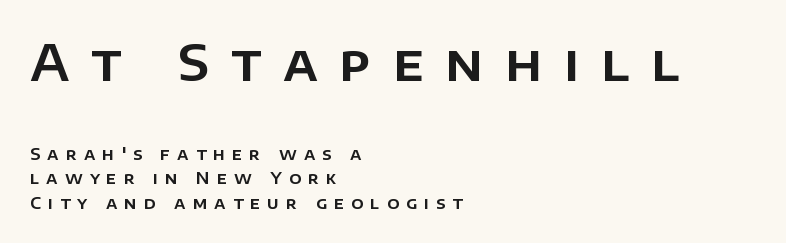
Only glyphs here, with clear space below each row. Is the letter spacing exaggerated? Yes — the characters are pushed far apart. Font category for this specimen: sans-serif. A normal amount of white space separates one row of letters from the next. Posture: straight, roman, zero tilt.
